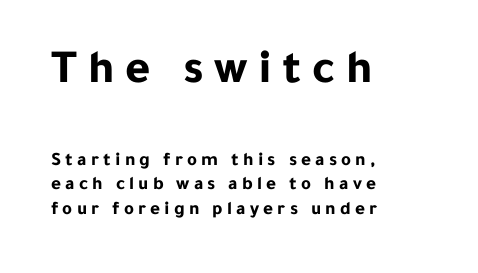
{"serif": "no", "italic": "no", "bold": "yes", "weight": "bold", "width": "normal", "stroke_contrast": "low", "x_height": "medium", "monospaced": "no", "underline": "no", "align": "left", "line_spacing": "normal", "line_spacing_ratio": 1.3, "letter_spacing": "wide", "letter_spacing_em": 0.22, "larger_block": "first", "size_ratio": 2.53, "glyph_px": 48}
